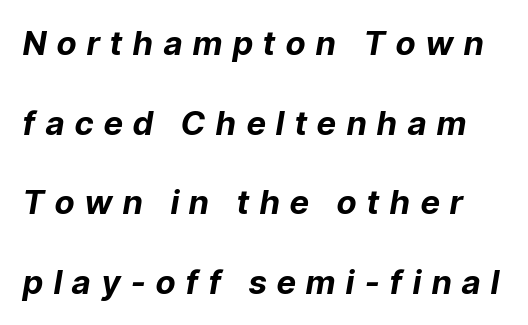
Check under the words: just untouched page. As a designer I'd log this as weight 700, bold. Inter-character spacing is expanded well beyond the font's built-in metrics. A great deal of white space separates one row of letters from the next. A typesetter would mark this as italic. Is this a fixed-width face? No — the glyphs have proportional, varying widths.
